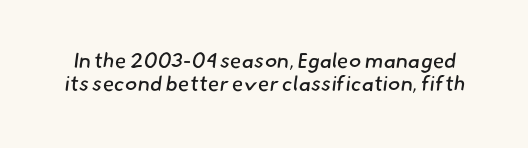
The image shows 21 px text type; set tight line spacing (1.11x), normal letter spacing, not underlined.
